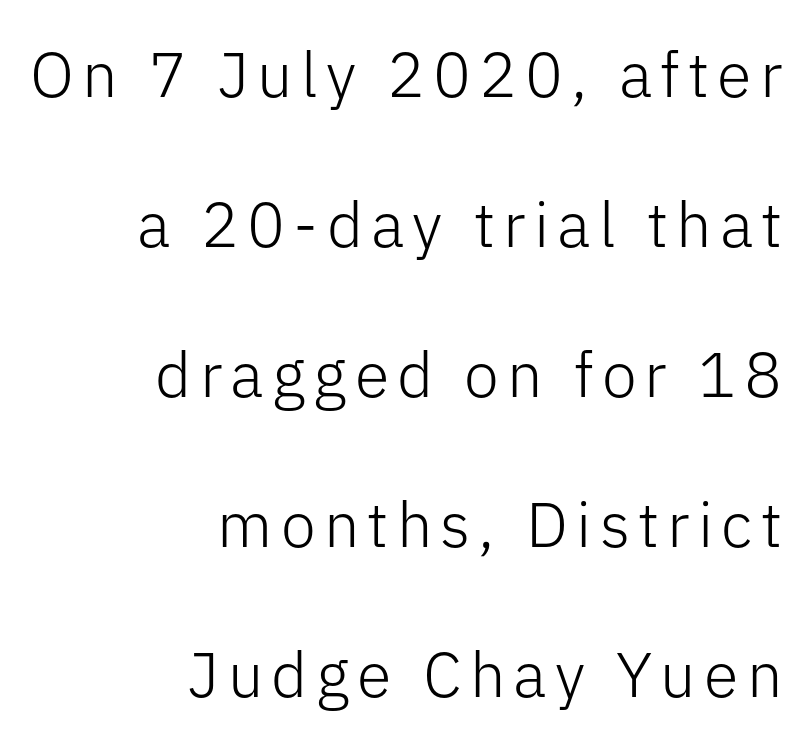
{"serif": "no", "italic": "no", "bold": "no", "weight": "light", "width": "normal", "stroke_contrast": "low", "x_height": "medium", "monospaced": "no", "underline": "no", "align": "right", "line_spacing": "loose", "line_spacing_ratio": 2.38, "glyph_px": 63}
